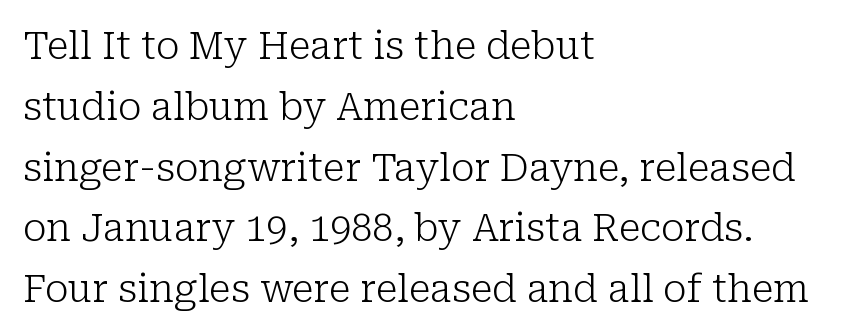
Q: Is the text bold? A: No.
Q: Is the text italic (slanted)? A: No, it is upright.
Q: Is the typeface a serif or a sans-serif typeface? A: Serif.
Q: Is the text underlined? A: No.
Q: How is the paragraph aligned? A: Left-aligned.
Q: Is the spacing between letters normal or unusually wide? A: Normal.
Q: Is the spacing between lines tight, normal or loose? A: Normal.
Q: Width (condensed, normal, or wide)? A: Normal.
Q: Stroke contrast? A: Low.
Q: x-height? A: Medium.
Q: Monospaced? A: No.
